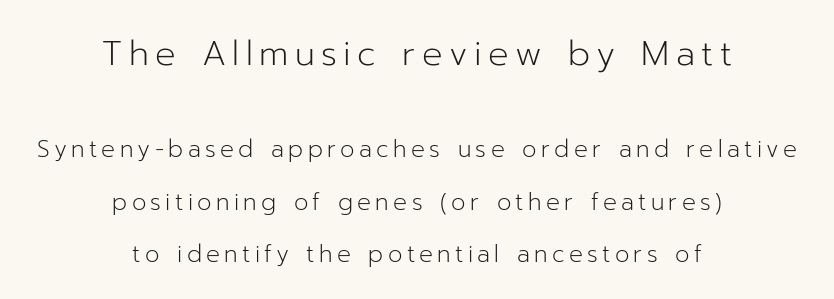
Q: Is the text bold? A: No.
Q: Is the text italic (slanted)? A: No, it is upright.
Q: Is the typeface a serif or a sans-serif typeface? A: Sans-serif.
Q: Is the text underlined? A: No.
Q: How is the paragraph aligned? A: Centered.
Q: Is the spacing between lines tight, normal or loose? A: Loose.
Q: Which block of text is set in a larger size, the first (top) or the second (bottom)? A: The first (top) one.
Q: Width (condensed, normal, or wide)? A: Normal.
Q: Stroke contrast? A: Low.
Q: x-height? A: Medium.
Q: Monospaced? A: No.
